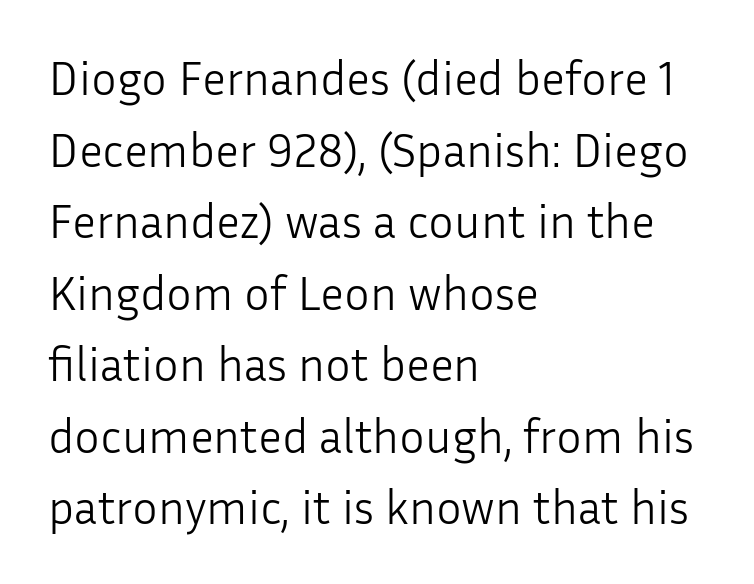
The image shows 48 px light sans-serif type, upright; set left-aligned, normal line spacing (1.49x), normal letter spacing, not underlined; low stroke contrast and a medium x-height.
